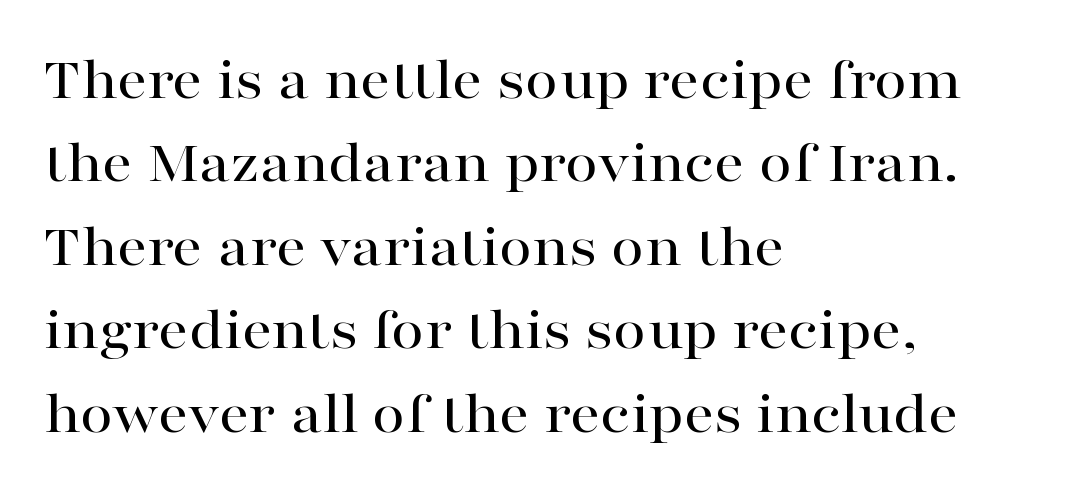
The image shows 60 px wide serif type, upright; set left-aligned, normal line spacing (1.39x), normal letter spacing, not underlined; high stroke contrast and a medium x-height.
